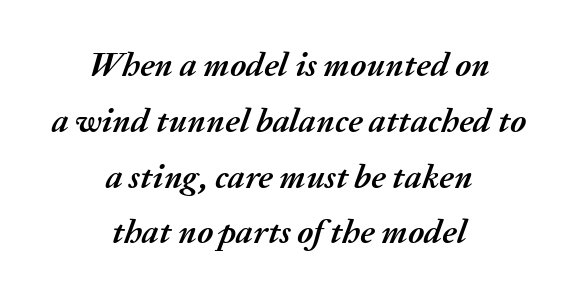
Q: Is the text bold? A: Yes.
Q: Is the text italic (slanted)? A: Yes, it leans right by about 20 degrees.
Q: Is the text underlined? A: No.
Q: How is the paragraph aligned? A: Centered.
Q: Is the spacing between letters normal or unusually wide? A: Normal.
Q: Is the spacing between lines tight, normal or loose? A: Normal.
Q: Width (condensed, normal, or wide)? A: Normal.
Q: Stroke contrast? A: Medium.
Q: x-height? A: Medium.
Q: Monospaced? A: No.
